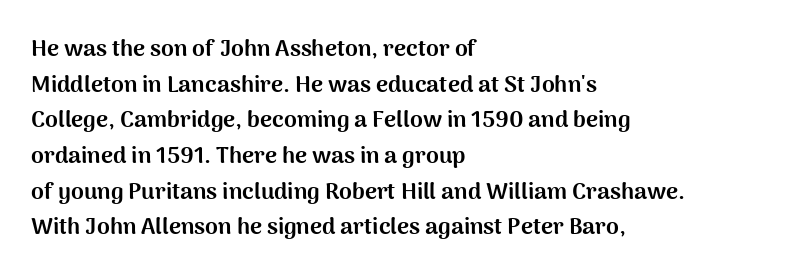
The image shows 23 px bold type, upright; set left-aligned, normal line spacing (1.55x), normal letter spacing, not underlined.
